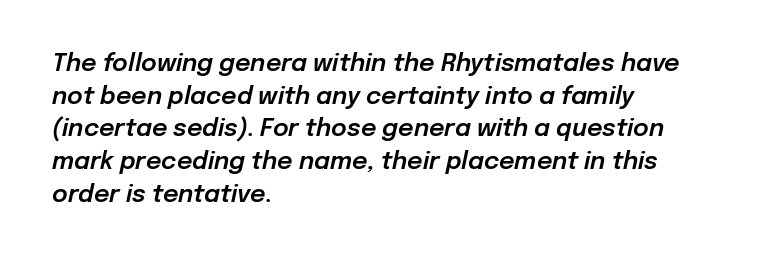
Where is the straight margin? On the left. These lines keep a tight, regular rhythm from letter to letter. This block has exactly the height ordinary leading produces. Letters rest on an invisible, unmarked baseline.
